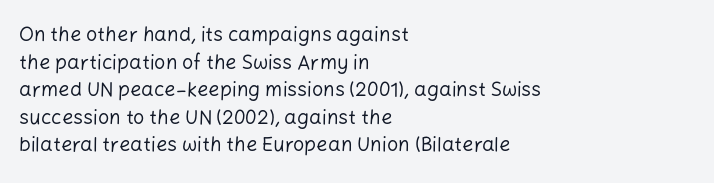
{"italic": "no", "bold": "no", "underline": "no", "align": "left", "line_spacing": "normal", "line_spacing_ratio": 1.38, "letter_spacing": "normal", "letter_spacing_em": 0.0, "glyph_px": 20}
